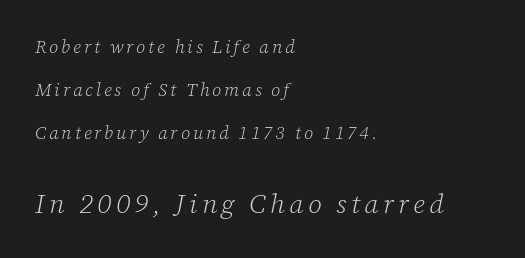
The image shows 27 px text type, italic (leaning right); set left-aligned, loose line spacing (2.4x), not underlined; the second (bottom) block is 1.5x larger.
